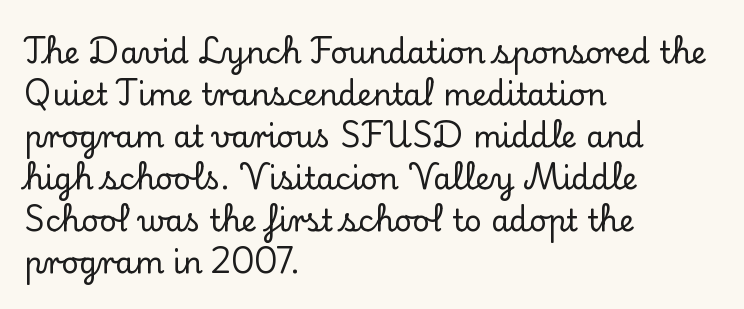
Q: Is the text italic (slanted)? A: No, it is upright.
Q: Is the typeface a serif or a sans-serif typeface? A: Serif.
Q: Is the text underlined? A: No.
Q: How is the paragraph aligned? A: Left-aligned.
Q: Is the spacing between letters normal or unusually wide? A: Normal.
Q: Is the spacing between lines tight, normal or loose? A: Normal.
Q: Width (condensed, normal, or wide)? A: Normal.
Q: Stroke contrast? A: Low.
Q: x-height? A: Small.
Q: Monospaced? A: No.
